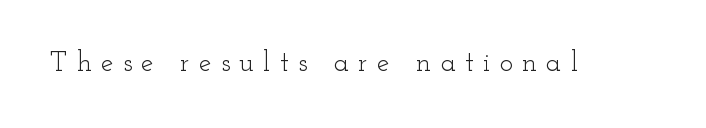
{"serif": "yes", "italic": "no", "bold": "no", "weight": "light", "width": "wide", "stroke_contrast": "low", "x_height": "small", "monospaced": "no", "underline": "no", "letter_spacing": "wide", "letter_spacing_em": 0.33, "glyph_px": 28}
